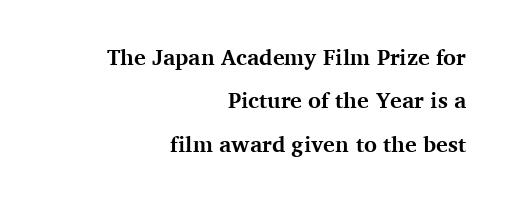
Q: Is the text bold? A: Yes.
Q: Is the text italic (slanted)? A: No, it is upright.
Q: Is the text underlined? A: No.
Q: How is the paragraph aligned? A: Right-aligned.
Q: Is the spacing between letters normal or unusually wide? A: Normal.
Q: Is the spacing between lines tight, normal or loose? A: Loose.
